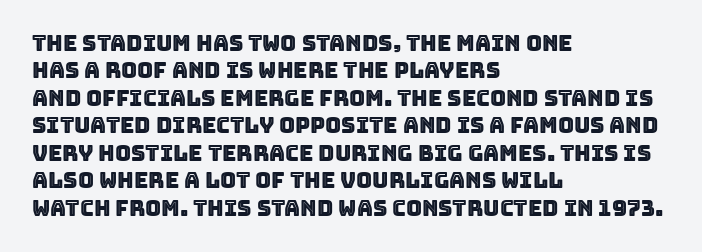
Letter spacing: default. Words float on clear page, feet unadorned. Every stem runs plumb, perpendicular to the baseline. Is there much room between lines? A standard amount, neither cramped nor airy. Reading down the block, your eye returns to a fixed left position each line.
